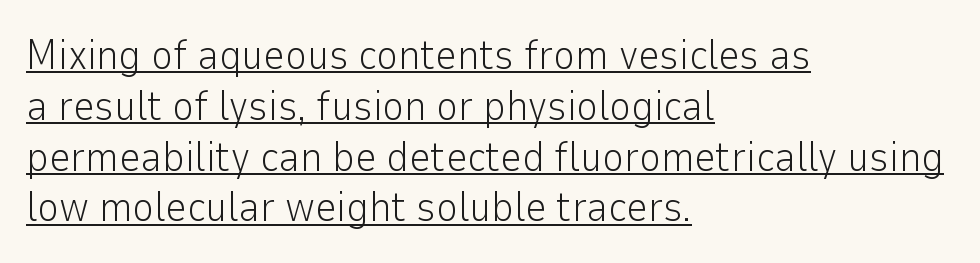
{"serif": "no", "italic": "no", "bold": "no", "weight": "light", "width": "normal", "stroke_contrast": "low", "x_height": "medium", "monospaced": "no", "underline": "yes", "align": "left", "line_spacing_ratio": 1.21, "letter_spacing": "normal", "letter_spacing_em": 0.0, "glyph_px": 42}
